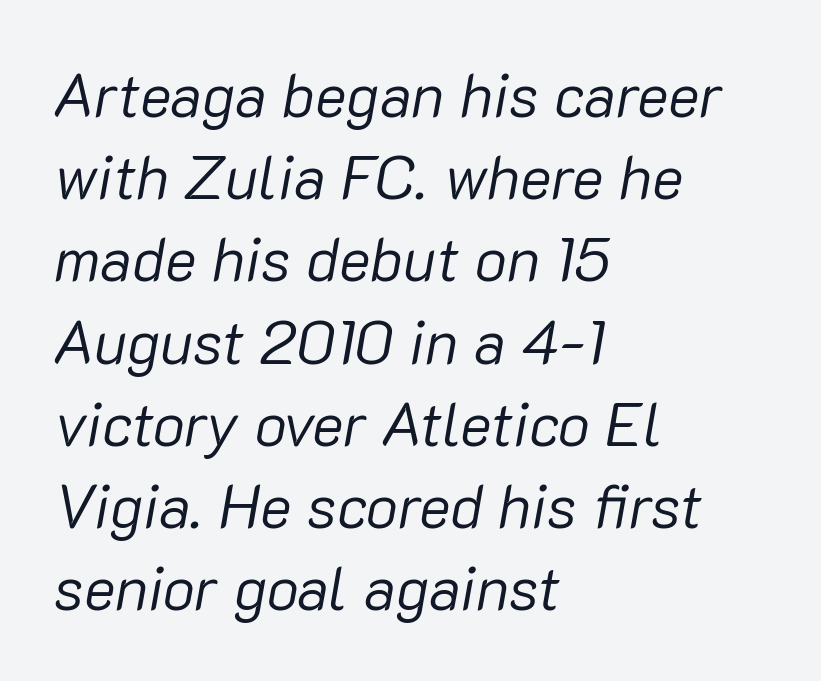
This sample has the flowing, uneven cadence of proportional lettering. Underline: absent. This sample is left-justified, so line endings fall wherever the words run out. The rendering uses a moderate line-height, typical for paragraphs.
